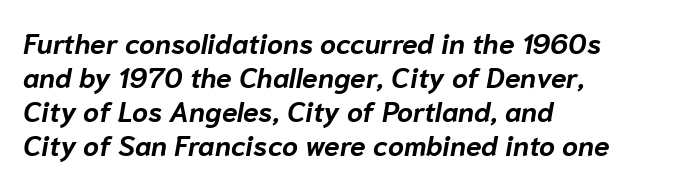
{"italic": "yes", "lean": "right", "slant_degrees": 10, "bold": "yes", "weight": "bold", "width": "normal", "stroke_contrast": "low", "x_height": "medium", "monospaced": "no", "underline": "no", "align": "left", "line_spacing_ratio": 1.22, "letter_spacing": "normal", "letter_spacing_em": 0.0, "glyph_px": 28}
